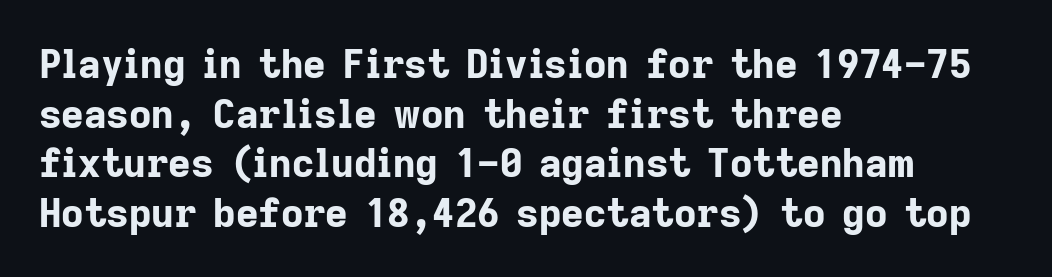
Q: Is the text bold? A: Yes.
Q: Is the text italic (slanted)? A: No, it is upright.
Q: Is the typeface a serif or a sans-serif typeface? A: Sans-serif.
Q: Is the text underlined? A: No.
Q: How is the paragraph aligned? A: Left-aligned.
Q: Is the spacing between letters normal or unusually wide? A: Normal.
Q: Is the spacing between lines tight, normal or loose? A: Normal.
Q: Width (condensed, normal, or wide)? A: Normal.
Q: Stroke contrast? A: Low.
Q: x-height? A: Medium.
Q: Monospaced? A: No.
